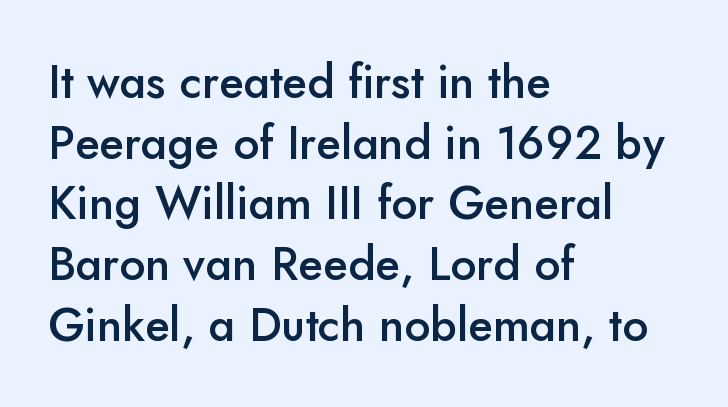
Q: Is the text bold? A: Semi-bold.
Q: Is the text italic (slanted)? A: No, it is upright.
Q: Is the typeface a serif or a sans-serif typeface? A: Sans-serif.
Q: Is the text underlined? A: No.
Q: How is the paragraph aligned? A: Left-aligned.
Q: Is the spacing between letters normal or unusually wide? A: Normal.
Q: Is the spacing between lines tight, normal or loose? A: Normal.
Q: Width (condensed, normal, or wide)? A: Normal.
Q: Stroke contrast? A: Low.
Q: x-height? A: Small.
Q: Monospaced? A: No.
